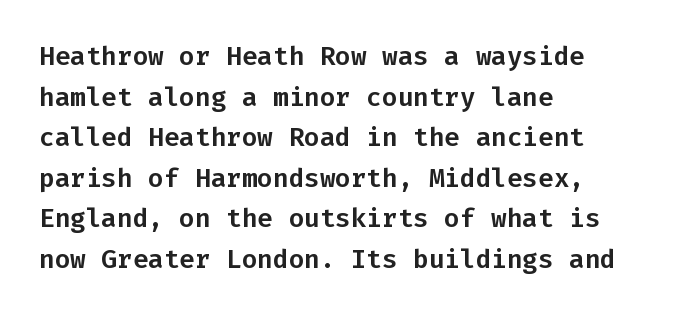
Q: Is the text italic (slanted)? A: No, it is upright.
Q: Is the text underlined? A: No.
Q: How is the paragraph aligned? A: Left-aligned.
Q: Is the spacing between letters normal or unusually wide? A: Normal.
Q: Is the spacing between lines tight, normal or loose? A: Normal.
